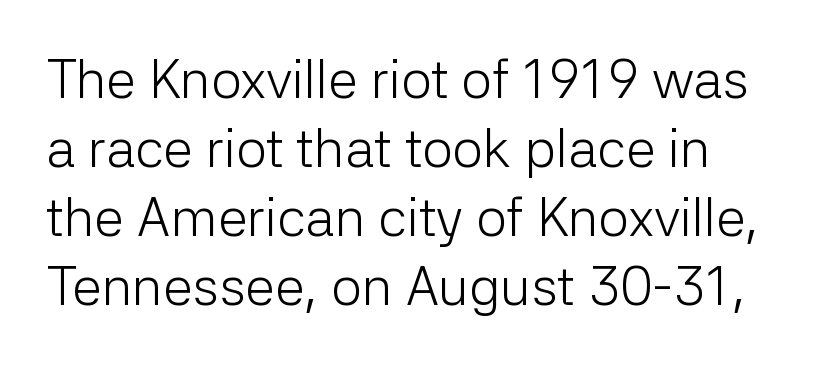
Note the varied advance widths — an 'i' is clearly narrower than an 'm'. You can tell it's not italic because the verticals are truly vertical. Heft: none added — not bold. Students, note that the glyphs here touch the page at normal intervals. Stroke terminals: plain, sans-serif.
